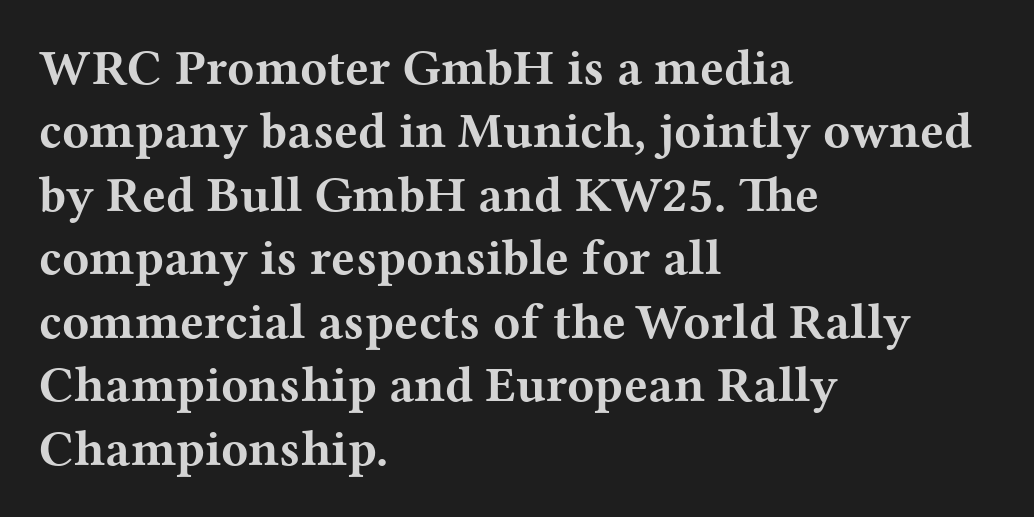
Q: Is the text bold? A: Yes.
Q: Is the text italic (slanted)? A: No, it is upright.
Q: Is the typeface a serif or a sans-serif typeface? A: Serif.
Q: Is the text underlined? A: No.
Q: How is the paragraph aligned? A: Left-aligned.
Q: Is the spacing between letters normal or unusually wide? A: Normal.
Q: Is the spacing between lines tight, normal or loose? A: Normal.
Q: Width (condensed, normal, or wide)? A: Wide.
Q: Stroke contrast? A: Medium.
Q: x-height? A: Medium.
Q: Monospaced? A: No.
